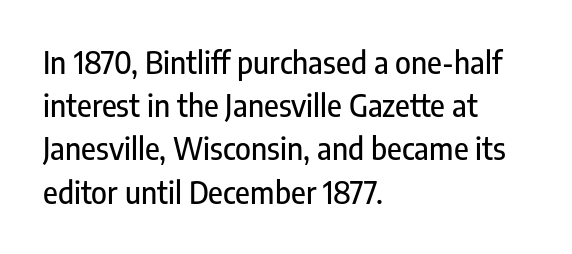
The image shows 30 px condensed sans-serif type, upright; set left-aligned, normal line spacing (1.44x), normal letter spacing, not underlined; low stroke contrast and a medium x-height.
